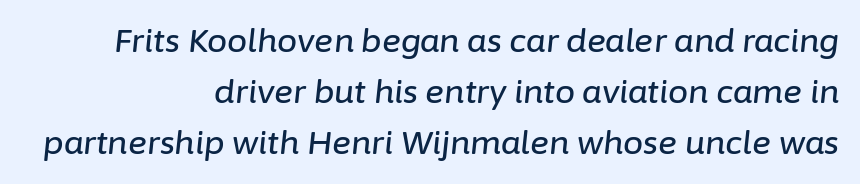
{"italic": "yes", "lean": "right", "slant_degrees": 6, "width": "normal", "stroke_contrast": "low", "x_height": "medium", "monospaced": "no", "underline": "no", "align": "right", "line_spacing": "normal", "line_spacing_ratio": 1.6, "letter_spacing": "normal", "letter_spacing_em": 0.0, "glyph_px": 32}
